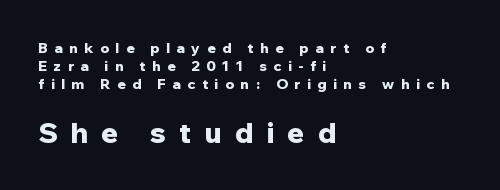
Two sizes are in play, and the larger belongs to the second block. Unmarked baselines from the first word to the last. Visually the block forms a straight wall on the left and a jagged coastline on the right. Tall strokes in this sample are plumb rather than angled. Notice how thick the strokes are: this is what a full bold looks like. Between one letter and the next there's a generous, obvious gap.
